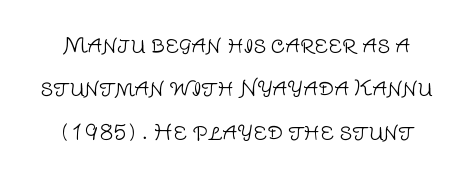
Q: Is the text bold? A: No.
Q: Is the text italic (slanted)? A: Yes.
Q: Is the text underlined? A: No.
Q: How is the paragraph aligned? A: Centered.
Q: Is the spacing between letters normal or unusually wide? A: Normal.
Q: Is the spacing between lines tight, normal or loose? A: Loose.
